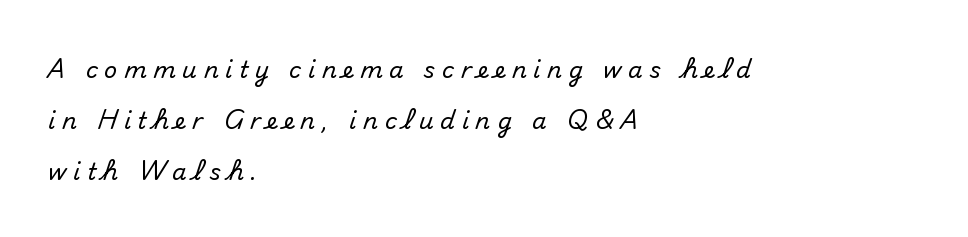
What's the leading like? Stretched, with rows far apart. The setting favours the left margin, as ordinary paragraphs usually do. Underline: absent.
